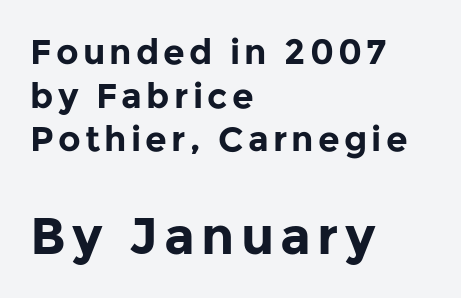
If you squint, the bottom block still reads clearly — it's the larger of the two. The gap between lines stays unmarked. Teacher's note: observe the even left margin — that is flush-left alignment. What weight is shown? A full bold with thick strokes. The axis of the letterforms is exactly vertical.
